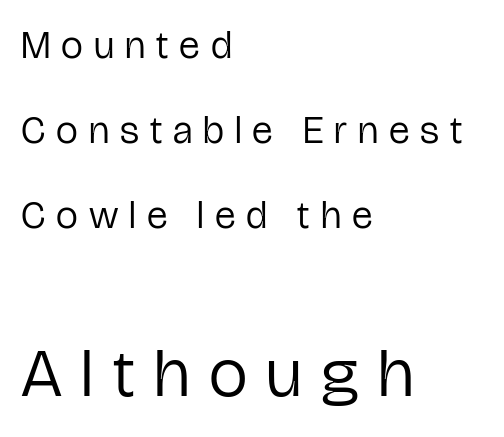
The image shows 69 px regular-weight, condensed sans-serif type, upright; set left-aligned, loose line spacing (2.18x), unusually wide letter spacing (+0.28 em), not underlined; the second (bottom) block is 1.77x larger; low stroke contrast and a medium x-height.
